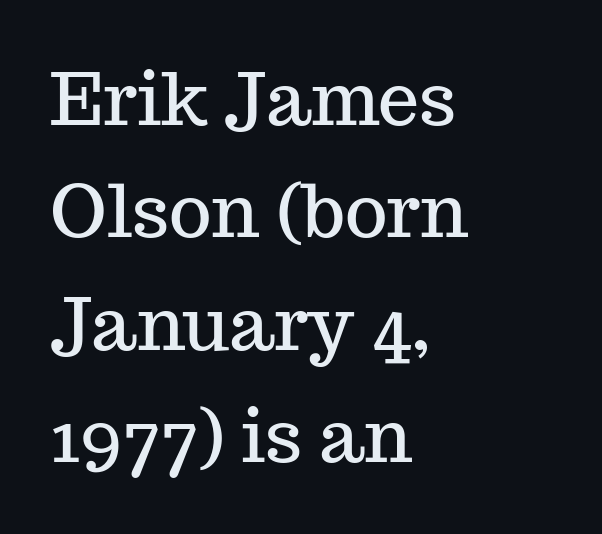
Q: Is the text italic (slanted)? A: No, it is upright.
Q: Is the typeface a serif or a sans-serif typeface? A: Serif.
Q: Is the text underlined? A: No.
Q: How is the paragraph aligned? A: Left-aligned.
Q: Is the spacing between letters normal or unusually wide? A: Normal.
Q: Is the spacing between lines tight, normal or loose? A: Normal.
Q: Width (condensed, normal, or wide)? A: Normal.
Q: Stroke contrast? A: Medium.
Q: x-height? A: Medium.
Q: Monospaced? A: No.
